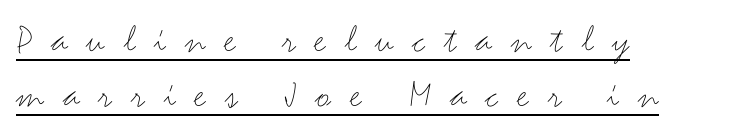
The image shows 41 px thin, wide sans-serif type; set left-aligned, normal line spacing (1.34x), unusually wide letter spacing (+0.46 em), underlined; medium stroke contrast and a small x-height.
